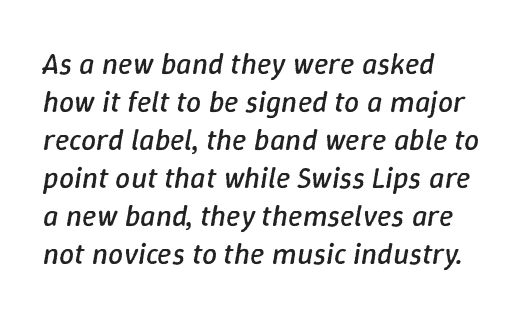
{"italic": "yes", "lean": "right", "slant_degrees": 9, "bold": "no", "weight": "regular", "width": "normal", "stroke_contrast": "low", "x_height": "medium", "monospaced": "no", "underline": "no", "align": "left", "line_spacing": "normal", "line_spacing_ratio": 1.27, "letter_spacing": "normal", "letter_spacing_em": 0.0, "glyph_px": 30}
